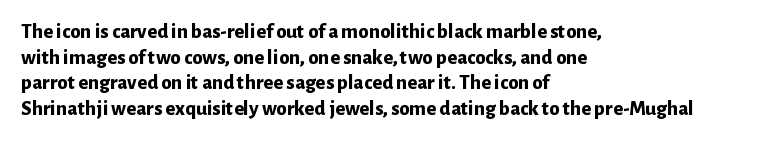
Q: Is the text bold? A: Yes.
Q: Is the text italic (slanted)? A: No, it is upright.
Q: Is the text underlined? A: No.
Q: How is the paragraph aligned? A: Left-aligned.
Q: Is the spacing between letters normal or unusually wide? A: Normal.
